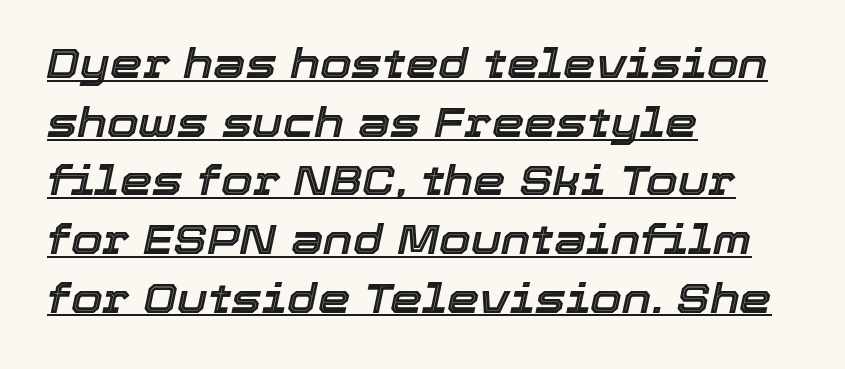
{"italic": "yes", "lean": "right", "slant_degrees": 12, "width": "normal", "x_height": "medium", "monospaced": "no", "underline": "yes", "align": "left", "line_spacing": "normal", "line_spacing_ratio": 1.43, "letter_spacing": "normal", "letter_spacing_em": 0.0, "glyph_px": 41}
